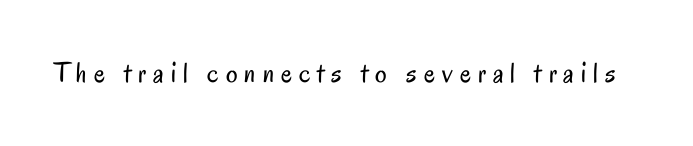
You could not count columns in this text — the font is proportionally spaced. These lines have a slow, spaced-out rhythm from letter to letter. Clear beneath every line of the passage. The axis of the letterforms is exactly vertical. The glyphs in this specimen are sans serif.
